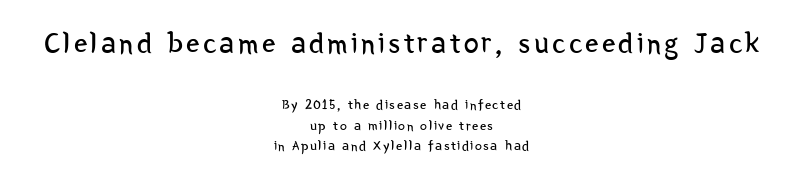
Q: Is the text bold? A: No.
Q: Is the text italic (slanted)? A: No, it is upright.
Q: Is the typeface a serif or a sans-serif typeface? A: Sans-serif.
Q: Is the text underlined? A: No.
Q: How is the paragraph aligned? A: Centered.
Q: Is the spacing between lines tight, normal or loose? A: Normal.
Q: Which block of text is set in a larger size, the first (top) or the second (bottom)? A: The first (top) one.
Q: Width (condensed, normal, or wide)? A: Condensed.
Q: Stroke contrast? A: Low.
Q: x-height? A: Medium.
Q: Monospaced? A: No.
